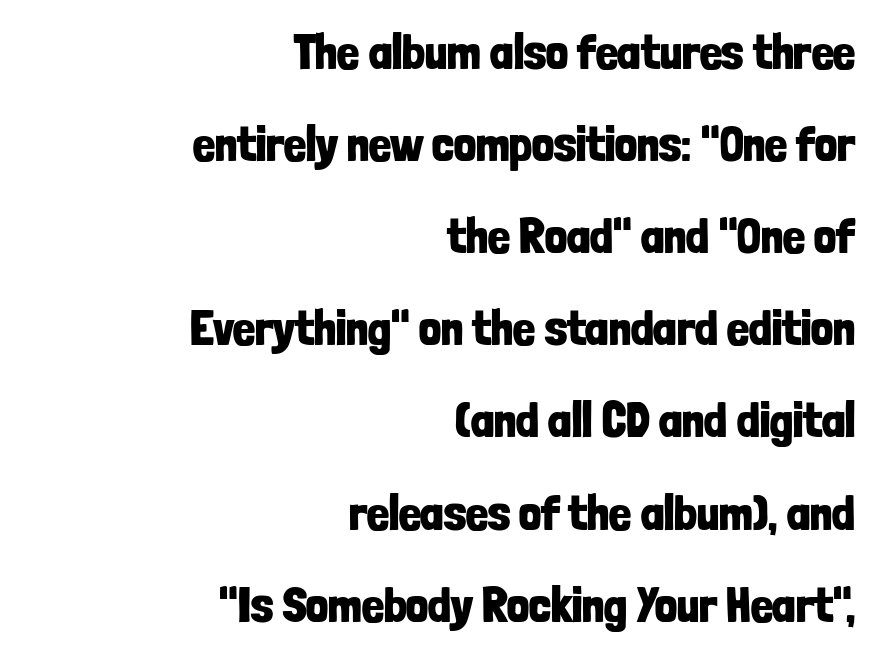
{"serif": "no", "italic": "no", "bold": "yes", "weight": "bold", "width": "condensed", "stroke_contrast": "low", "x_height": "medium", "monospaced": "no", "underline": "no", "align": "right", "line_spacing_ratio": 1.88, "letter_spacing": "normal", "letter_spacing_em": 0.0, "glyph_px": 49}
